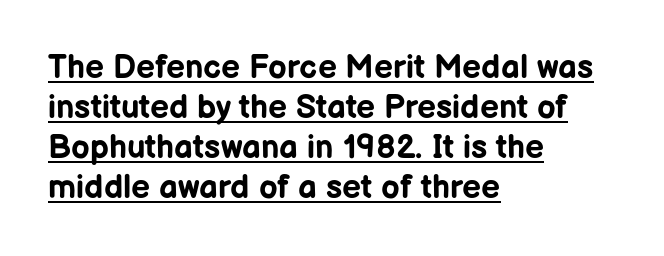
The image shows 33 px bold sans-serif type, upright; set left-aligned, line spacing 1.21x, normal letter spacing, underlined; low stroke contrast and a medium x-height.
